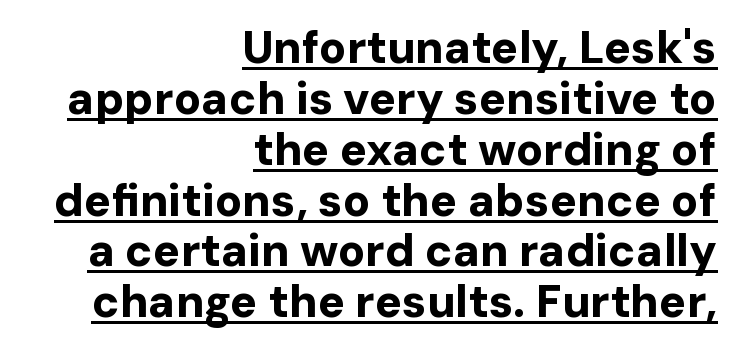
{"serif": "no", "italic": "no", "bold": "yes", "weight": "bold", "width": "normal", "stroke_contrast": "low", "x_height": "medium", "monospaced": "no", "underline": "yes", "align": "right", "line_spacing": "tight", "line_spacing_ratio": 1.13, "letter_spacing": "normal", "letter_spacing_em": 0.0, "glyph_px": 45}
